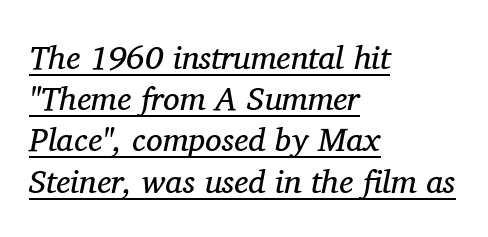
The image shows 33 px regular-weight serif type, italic (leaning right); set left-aligned, normal line spacing (1.25x), normal letter spacing, underlined; medium stroke contrast and a medium x-height.
